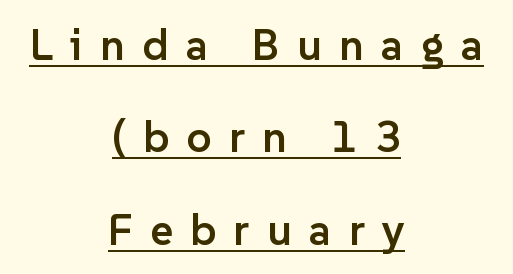
Q: Is the text bold? A: Semi-bold.
Q: Is the text italic (slanted)? A: No, it is upright.
Q: Is the typeface a serif or a sans-serif typeface? A: Sans-serif.
Q: Is the text underlined? A: Yes.
Q: How is the paragraph aligned? A: Centered.
Q: Is the spacing between letters normal or unusually wide? A: Unusually wide.
Q: Is the spacing between lines tight, normal or loose? A: Loose.
Q: Width (condensed, normal, or wide)? A: Normal.
Q: Stroke contrast? A: Low.
Q: x-height? A: Medium.
Q: Monospaced? A: No.
